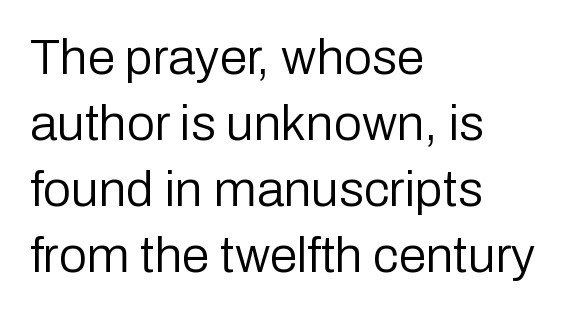
{"serif": "no", "italic": "no", "bold": "no", "weight": "regular", "width": "normal", "stroke_contrast": "low", "x_height": "medium", "monospaced": "no", "underline": "no", "align": "left", "line_spacing": "normal", "line_spacing_ratio": 1.32, "letter_spacing": "normal", "letter_spacing_em": 0.0, "glyph_px": 50}
